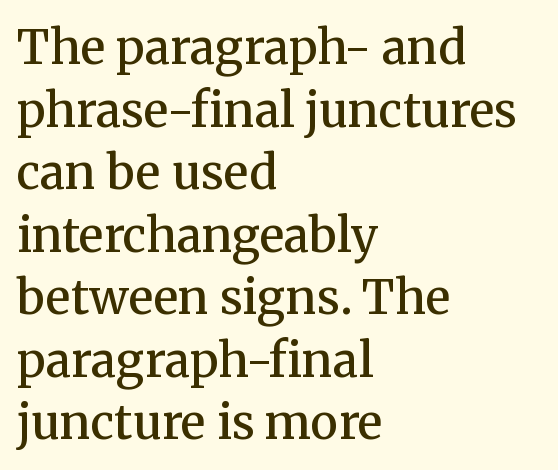
Q: Is the text bold? A: Semi-bold.
Q: Is the text italic (slanted)? A: No, it is upright.
Q: Is the typeface a serif or a sans-serif typeface? A: Serif.
Q: Is the text underlined? A: No.
Q: How is the paragraph aligned? A: Left-aligned.
Q: Is the spacing between letters normal or unusually wide? A: Normal.
Q: Is the spacing between lines tight, normal or loose? A: Normal.
Q: Width (condensed, normal, or wide)? A: Normal.
Q: Stroke contrast? A: Medium.
Q: x-height? A: Medium.
Q: Monospaced? A: No.
